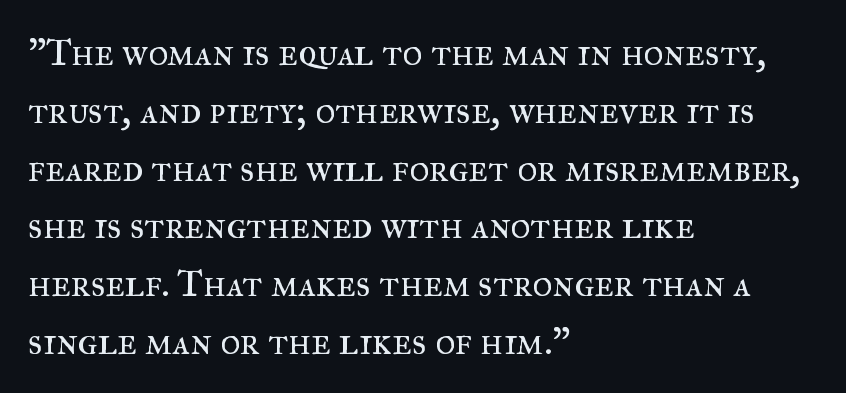
Q: Is the text bold? A: No.
Q: Is the text italic (slanted)? A: No, it is upright.
Q: Is the typeface a serif or a sans-serif typeface? A: Serif.
Q: Is the text underlined? A: No.
Q: How is the paragraph aligned? A: Left-aligned.
Q: Is the spacing between letters normal or unusually wide? A: Normal.
Q: Is the spacing between lines tight, normal or loose? A: Normal.
Q: Width (condensed, normal, or wide)? A: Normal.
Q: Stroke contrast? A: Medium.
Q: x-height? A: Small.
Q: Monospaced? A: No.
